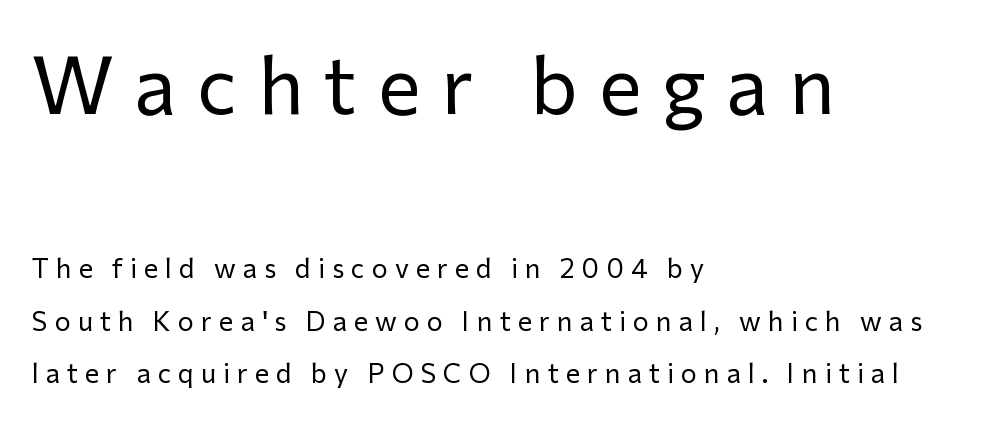
Style check: upright. The area under the type is left untouched. In this sample the first text group is rendered at the bigger scale. Rows of type keep a wide berth in the vertical direction. Each word looks stretched out because of the extra space between its letters.
